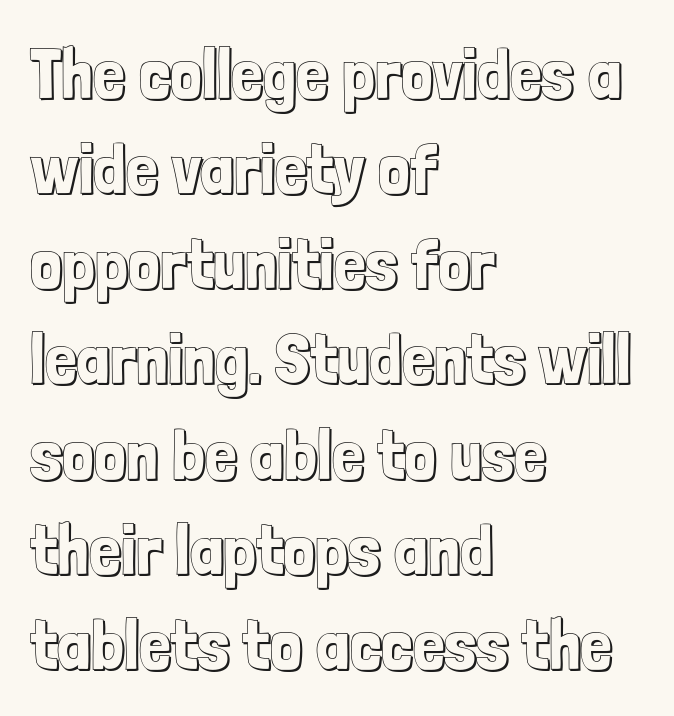
{"italic": "no", "width": "condensed", "x_height": "medium", "monospaced": "no", "underline": "no", "align": "left", "line_spacing": "normal", "line_spacing_ratio": 1.34, "letter_spacing": "normal", "letter_spacing_em": 0.0, "glyph_px": 71}
